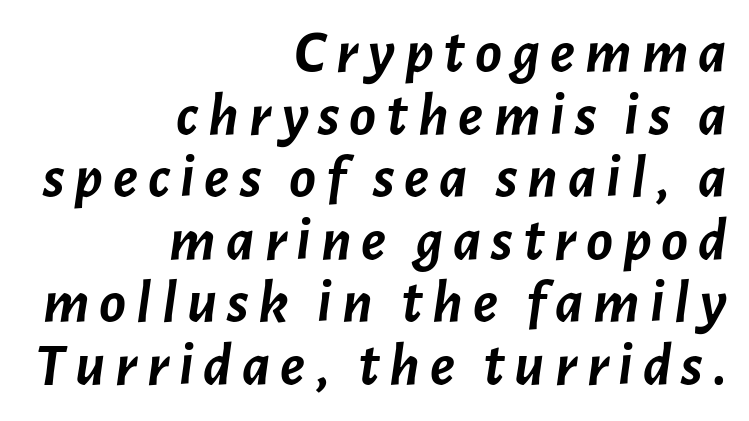
Is the type slanted? Yes — the strokes lean at a clear angle. Vertical spacing — tight. Bold? Absolutely — the strokes are thick and heavy. The compositor pushed each line to the right boundary. Honestly, there is no underline to notice here at all. These lines are rendered in a variable-pitch font.
